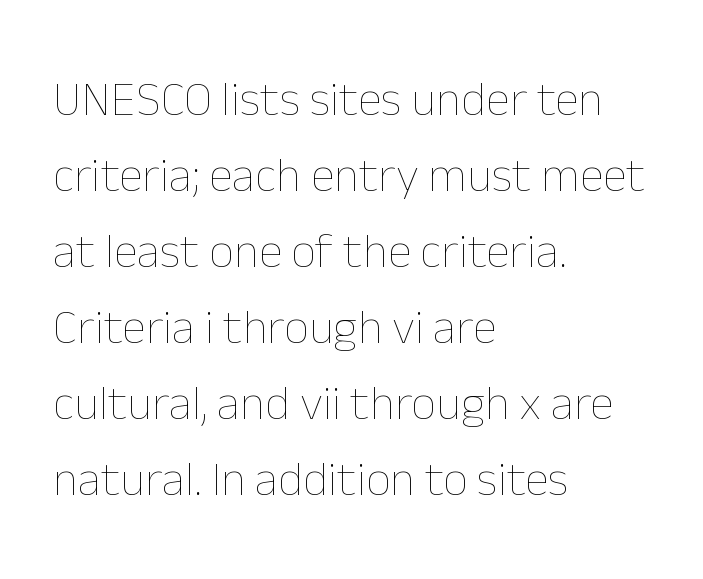
The image shows 49 px thin type, upright; set left-aligned, normal line spacing (1.55x), normal letter spacing, not underlined; low stroke contrast and a medium x-height.
